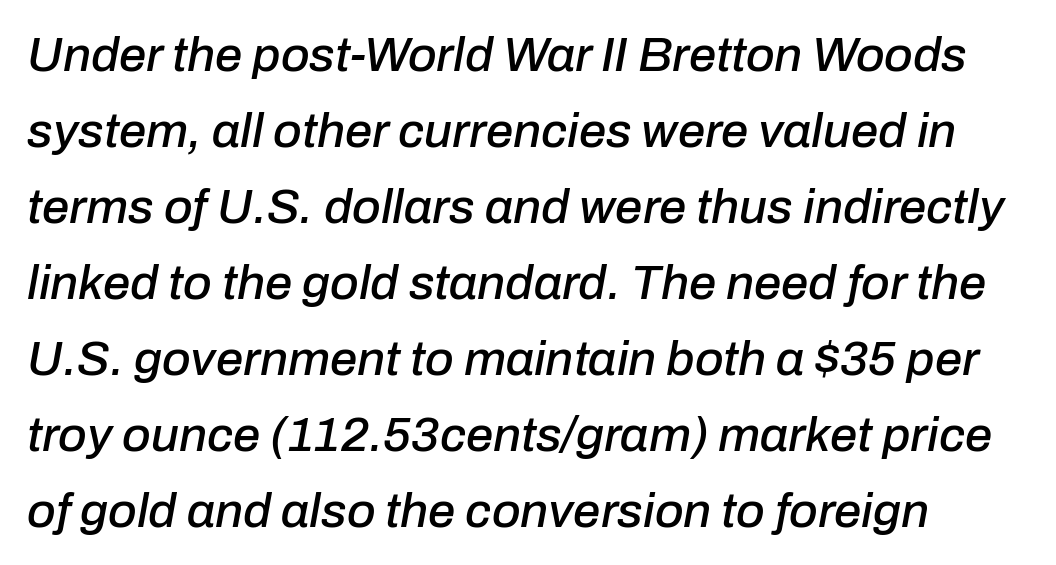
Is this a fixed-width face? No — the glyphs have proportional, varying widths. A normal amount of white space separates one row of letters from the next. Characters follow at the spacing the type designer built in. Underline: absent. The text carries the slant typical of an italic or oblique font.
